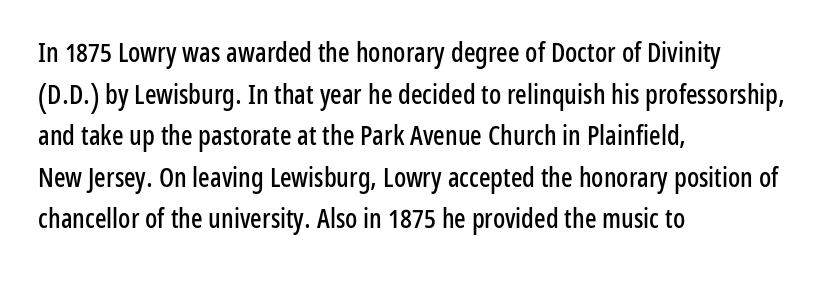
{"italic": "no", "underline": "no", "align": "left", "line_spacing": "normal", "line_spacing_ratio": 1.54, "letter_spacing": "normal", "letter_spacing_em": 0.0, "glyph_px": 27}
